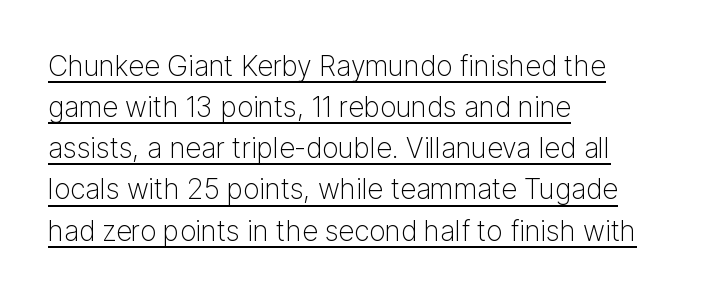
{"serif": "no", "italic": "no", "bold": "no", "weight": "light", "width": "normal", "stroke_contrast": "low", "x_height": "medium", "monospaced": "no", "underline": "yes", "align": "left", "line_spacing": "normal", "line_spacing_ratio": 1.47, "letter_spacing": "normal", "letter_spacing_em": 0.0, "glyph_px": 28}
